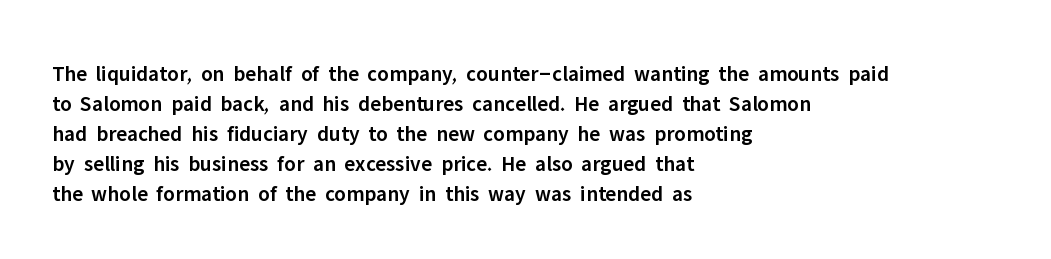
Q: Is the text bold? A: Semi-bold.
Q: Is the text italic (slanted)? A: No, it is upright.
Q: Is the text underlined? A: No.
Q: How is the paragraph aligned? A: Left-aligned.
Q: Is the spacing between letters normal or unusually wide? A: Normal.
Q: Is the spacing between lines tight, normal or loose? A: Normal.
